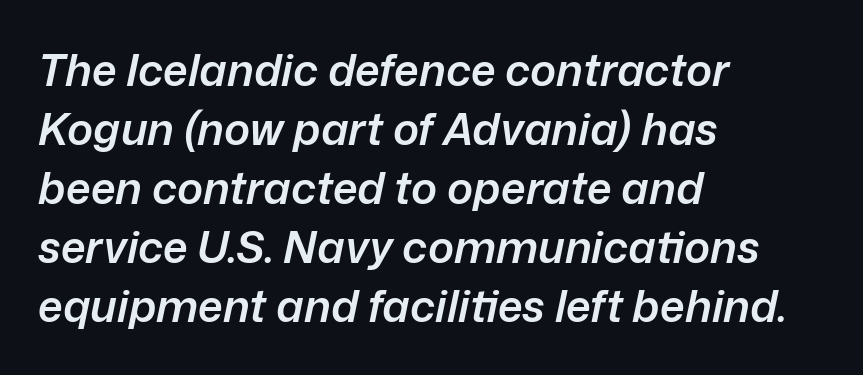
The image shows 44 px semibold type, italic (leaning right); set left-aligned, normal line spacing (1.34x), normal letter spacing, not underlined; low stroke contrast and a medium x-height.
